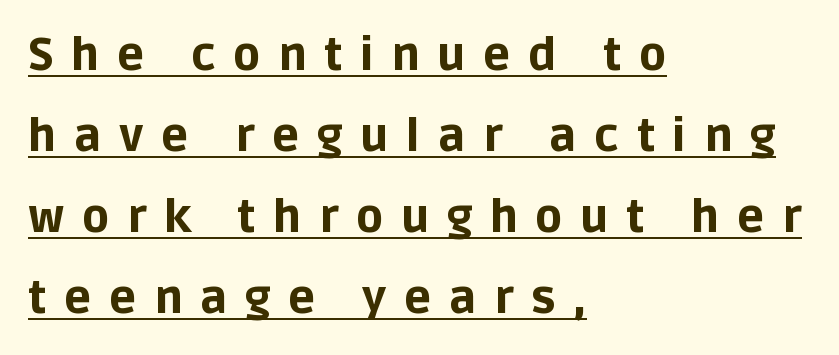
{"serif": "no", "italic": "no", "bold": "yes", "weight": "bold", "width": "normal", "stroke_contrast": "low", "x_height": "large", "monospaced": "no", "underline": "yes", "align": "left", "line_spacing_ratio": 1.8, "letter_spacing": "wide", "letter_spacing_em": 0.39, "glyph_px": 45}
